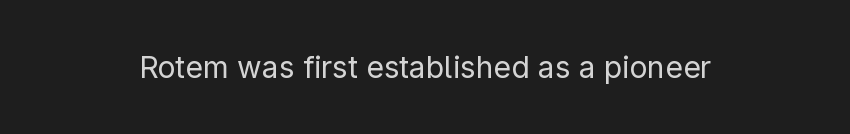
{"serif": "no", "italic": "no", "bold": "no", "weight": "regular", "width": "normal", "stroke_contrast": "low", "x_height": "medium", "monospaced": "no", "underline": "no", "letter_spacing": "normal", "letter_spacing_em": 0.0, "glyph_px": 30}
